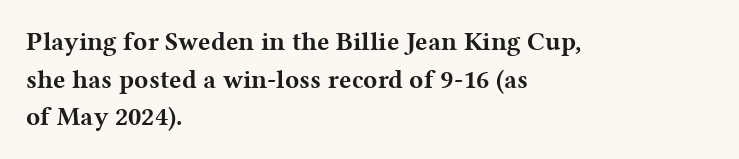
{"italic": "no", "bold": "yes", "underline": "no", "align": "left", "line_spacing": "normal", "line_spacing_ratio": 1.45, "letter_spacing": "normal", "letter_spacing_em": 0.0, "glyph_px": 26}
